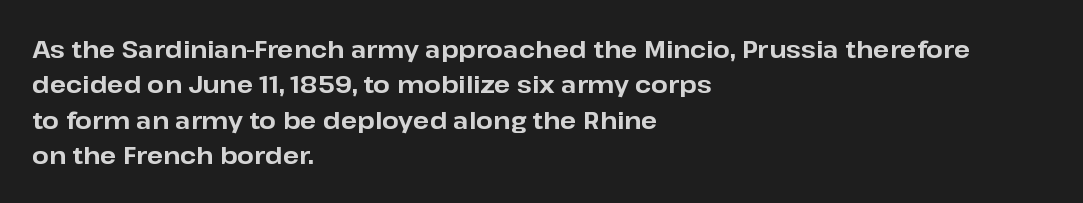
The image shows 24 px bold type, upright; set left-aligned, normal line spacing (1.47x), normal letter spacing, not underlined.
